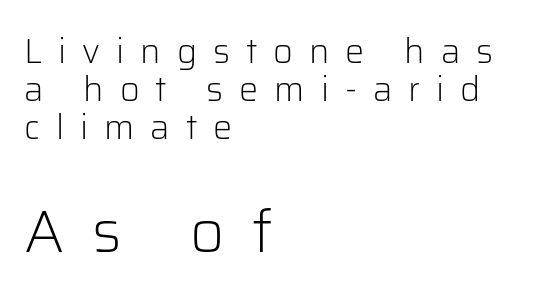
{"serif": "no", "italic": "no", "bold": "no", "weight": "light", "width": "normal", "stroke_contrast": "low", "x_height": "medium", "monospaced": "no", "underline": "no", "align": "left", "line_spacing": "tight", "line_spacing_ratio": 1.12, "letter_spacing": "wide", "letter_spacing_em": 0.47, "larger_block": "second", "size_ratio": 1.74, "glyph_px": 59}
